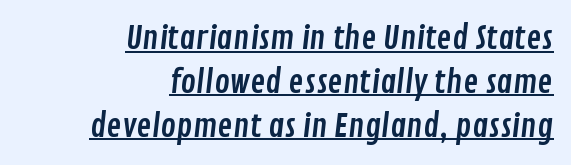
The image shows 32 px condensed sans-serif type; set right-aligned, normal line spacing (1.37x), normal letter spacing, underlined; low stroke contrast and a medium x-height.
